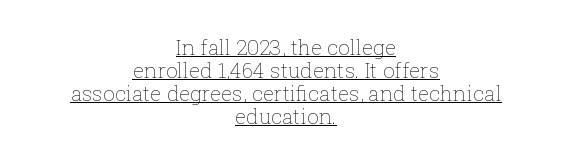
The rag falls on both sides of this text block equally. The passage shown stacks its lines with hardly any gap. Notice how a bar underscores the lettering throughout. Stems here are at most as thick as an everyday book face. Unlike italic type, these characters show no tilt at all. Between one letter and the next there's only the usual sliver of space.
